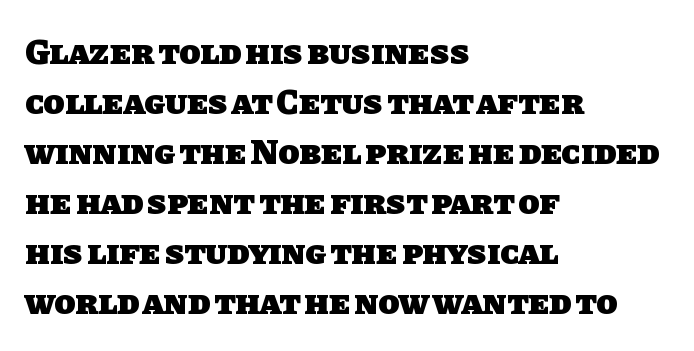
The image shows 35 px heavy sans-serif type; set left-aligned, normal line spacing (1.43x), normal letter spacing, not underlined; low stroke contrast and a large x-height.
